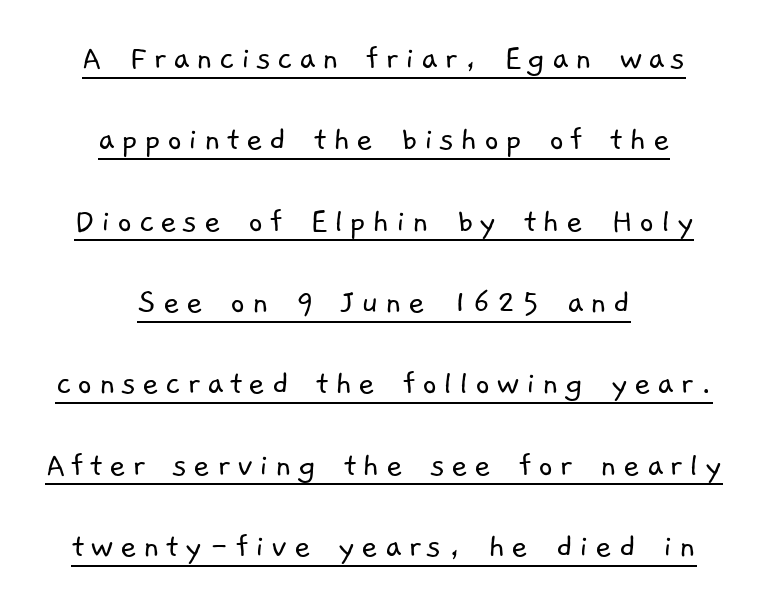
Does the leading feel generous? Absolutely, it's lavish. Somebody hit Ctrl+U on this one — the words are underlined. The letters advance in unequal steps, a hallmark of proportional type. The characters display no serif detailing; their extremities are plain. The cut favours lightness, reaching ordinary text weight at its darkest. The setting favours the middle, as headings and verse often do.
